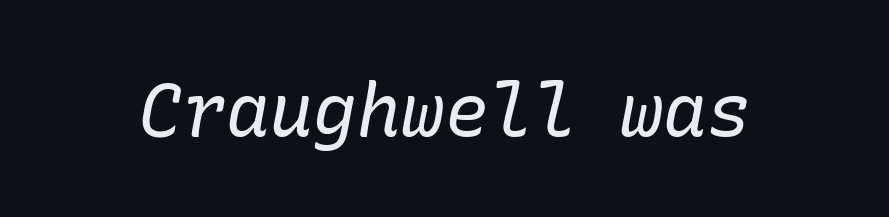
The text carries the slant typical of an italic or oblique font. The horizontal fit of the characters is conventional and even. Anything drawn beneath the words? Only blank space. The letterforms sit at book weight or below.
